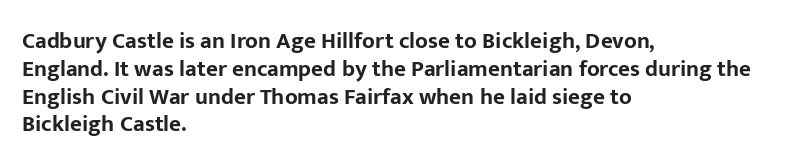
Q: Is the text bold? A: Yes.
Q: Is the text italic (slanted)? A: No, it is upright.
Q: Is the text underlined? A: No.
Q: How is the paragraph aligned? A: Left-aligned.
Q: Is the spacing between letters normal or unusually wide? A: Normal.
